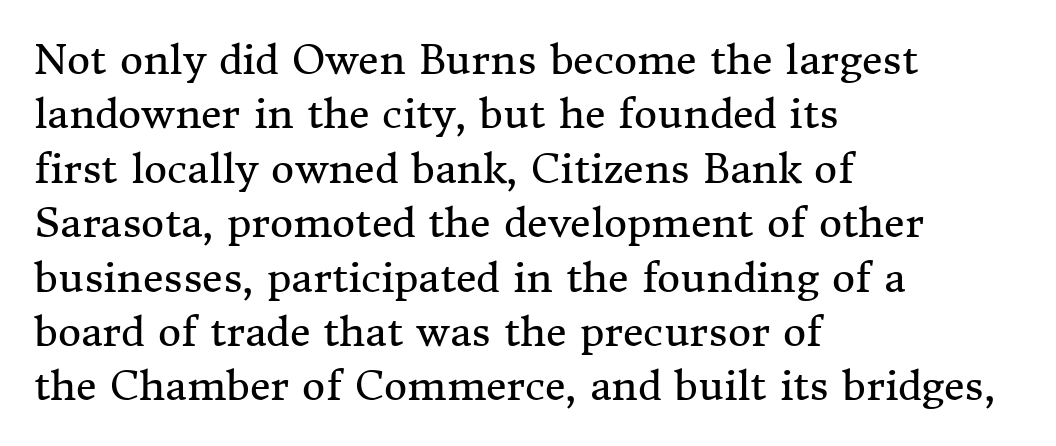
The image shows 40 px regular-weight serif type, upright; set left-aligned, normal line spacing (1.36x), normal letter spacing, not underlined; medium stroke contrast and a medium x-height.
